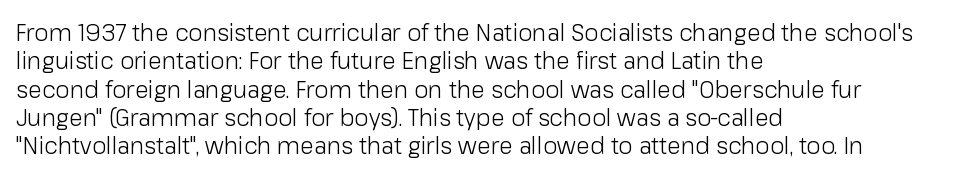
{"italic": "no", "bold": "no", "underline": "no", "align": "left", "line_spacing_ratio": 1.23, "letter_spacing": "normal", "letter_spacing_em": 0.0, "glyph_px": 23}
